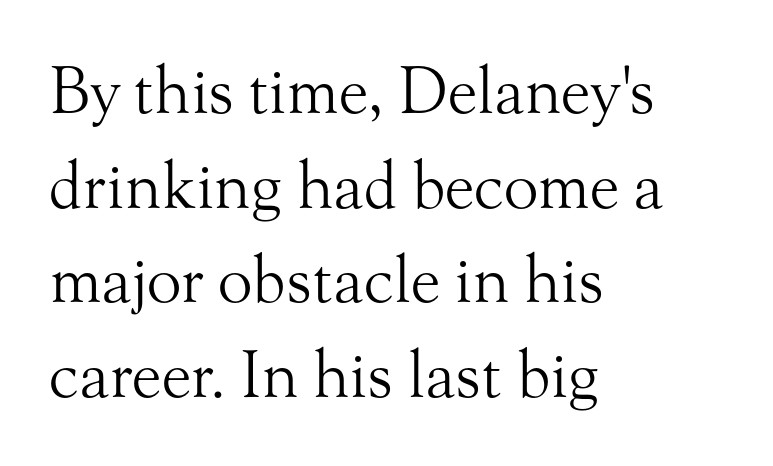
{"serif": "yes", "italic": "no", "bold": "no", "weight": "light", "width": "normal", "stroke_contrast": "medium", "x_height": "small", "monospaced": "no", "underline": "no", "align": "left", "line_spacing": "normal", "line_spacing_ratio": 1.48, "letter_spacing": "normal", "letter_spacing_em": 0.0, "glyph_px": 64}
